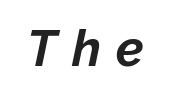
The image shows 50 px bold type, italic (leaning right); set unusually wide letter spacing (+0.3 em), not underlined; low stroke contrast and a medium x-height.
